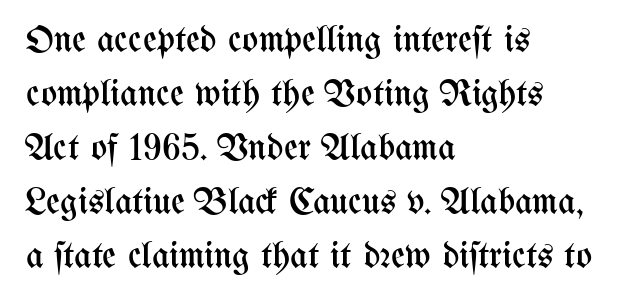
{"italic": "no", "bold": "no", "weight": "regular", "width": "condensed", "stroke_contrast": "medium", "x_height": "medium", "monospaced": "no", "underline": "no", "align": "left", "line_spacing": "normal", "line_spacing_ratio": 1.42, "letter_spacing": "normal", "letter_spacing_em": 0.0, "glyph_px": 38}
